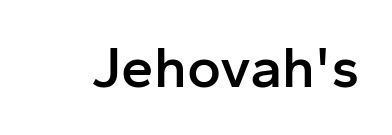
{"serif": "no", "italic": "no", "bold": "semi", "weight": "semibold", "width": "normal", "stroke_contrast": "low", "x_height": "medium", "monospaced": "no", "underline": "no", "letter_spacing": "normal", "letter_spacing_em": 0.0, "glyph_px": 58}
